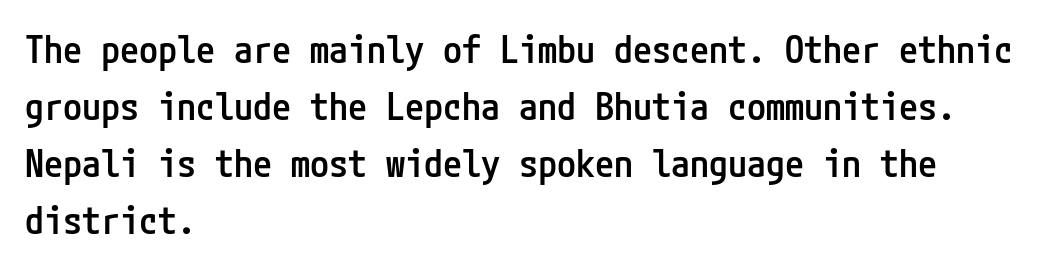
The image shows 38 px semibold, condensed sans-serif type, upright; set left-aligned, normal line spacing (1.5x), normal letter spacing, not underlined; low stroke contrast and a medium x-height.
